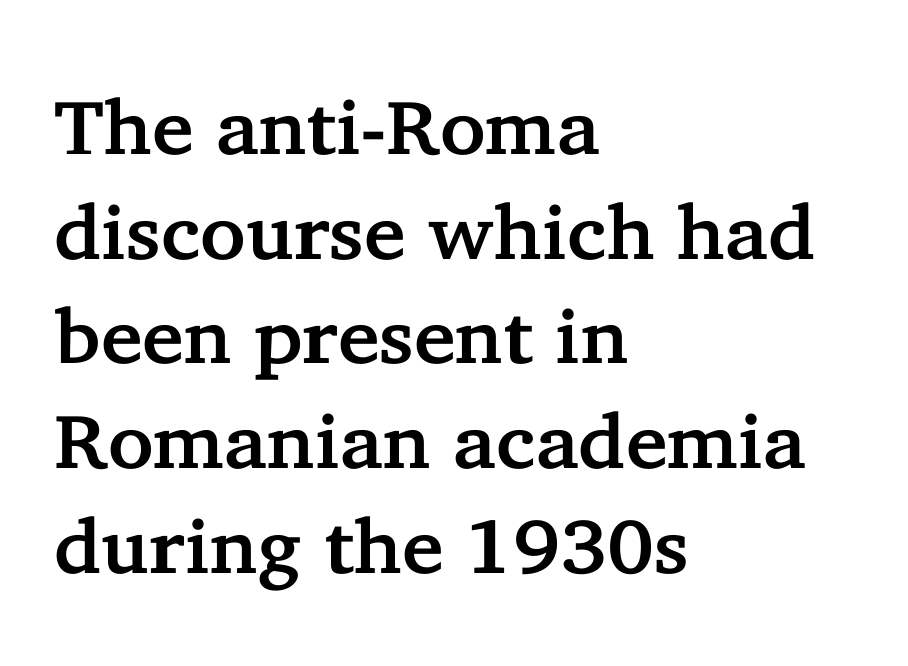
Q: Is the text italic (slanted)? A: No, it is upright.
Q: Is the typeface a serif or a sans-serif typeface? A: Serif.
Q: Is the text underlined? A: No.
Q: How is the paragraph aligned? A: Left-aligned.
Q: Is the spacing between letters normal or unusually wide? A: Normal.
Q: Is the spacing between lines tight, normal or loose? A: Normal.
Q: Width (condensed, normal, or wide)? A: Normal.
Q: Stroke contrast? A: Low.
Q: x-height? A: Medium.
Q: Monospaced? A: No.
